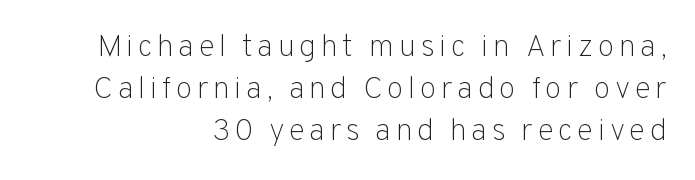
The image shows 31 px light sans-serif type, upright; set right-aligned, normal line spacing (1.35x), not underlined; low stroke contrast and a medium x-height.
